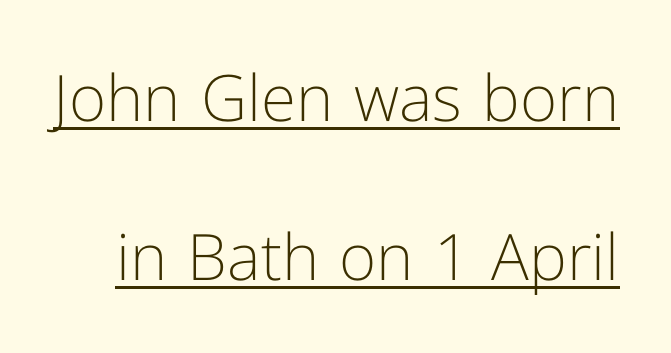
{"serif": "no", "italic": "no", "bold": "no", "weight": "light", "width": "normal", "stroke_contrast": "low", "x_height": "medium", "monospaced": "no", "underline": "yes", "line_spacing": "loose", "line_spacing_ratio": 2.48, "letter_spacing": "normal", "letter_spacing_em": 0.0, "glyph_px": 64}
